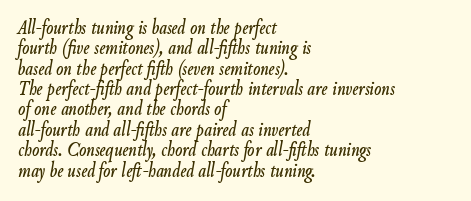
{"italic": "yes", "lean": "right", "slant_degrees": 9, "underline": "no", "align": "left", "line_spacing": "tight", "line_spacing_ratio": 0.97, "letter_spacing": "normal", "letter_spacing_em": 0.0, "glyph_px": 21}
